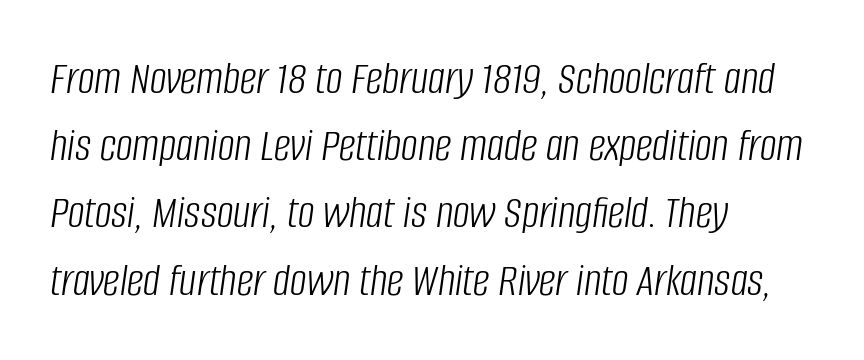
{"italic": "yes", "lean": "right", "slant_degrees": 8, "bold": "no", "weight": "light", "width": "condensed", "stroke_contrast": "low", "x_height": "large", "monospaced": "no", "underline": "no", "align": "left", "line_spacing": "normal", "line_spacing_ratio": 1.43, "letter_spacing": "normal", "letter_spacing_em": 0.0, "glyph_px": 47}
